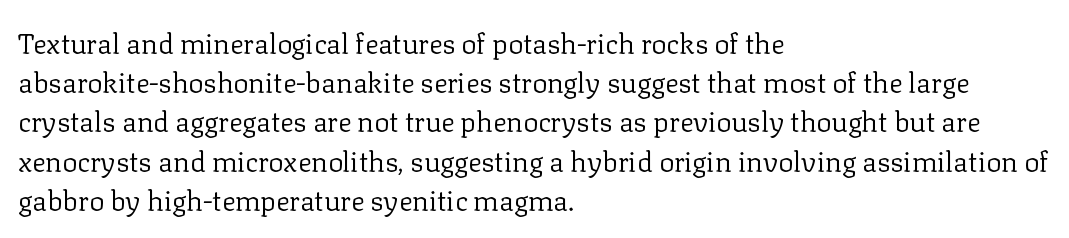
{"serif": "yes", "italic": "no", "bold": "no", "weight": "regular", "width": "normal", "stroke_contrast": "low", "x_height": "medium", "monospaced": "no", "underline": "no", "align": "left", "line_spacing": "normal", "line_spacing_ratio": 1.4, "letter_spacing": "normal", "letter_spacing_em": 0.0, "glyph_px": 28}
